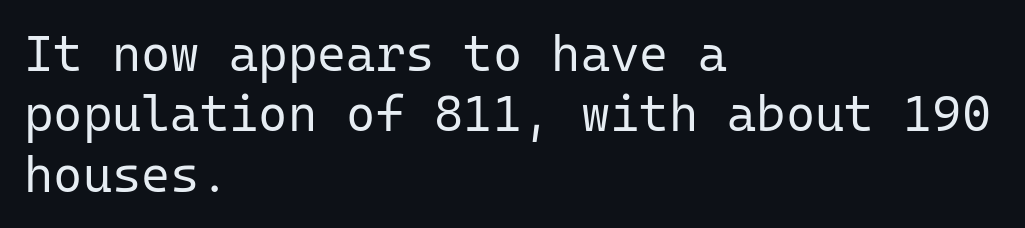
The typesetter chose a ragged-right arrangement here. Fixed-width glyphs throughout — classic coding-font behaviour. Descenders hang freely into open space. If you drew a line through each stem, it would be perfectly vertical. The text was rendered using a sans face with plain stroke endings. Tracking here is standard; glyphs follow each other at the usual distance.
